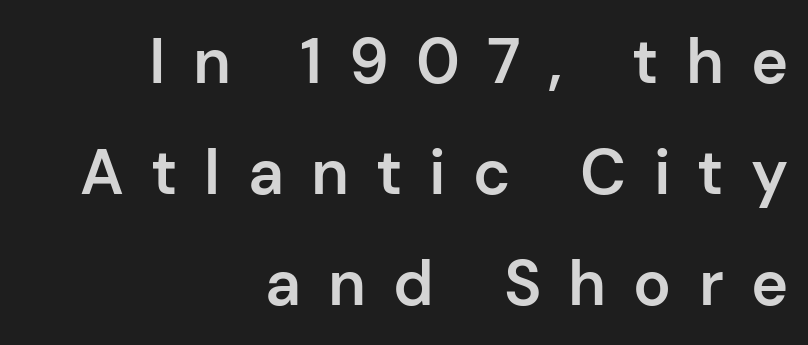
The image shows 63 px semibold sans-serif type, upright; set right-aligned, line spacing 1.76x, unusually wide letter spacing (+0.43 em), not underlined; low stroke contrast and a medium x-height.
